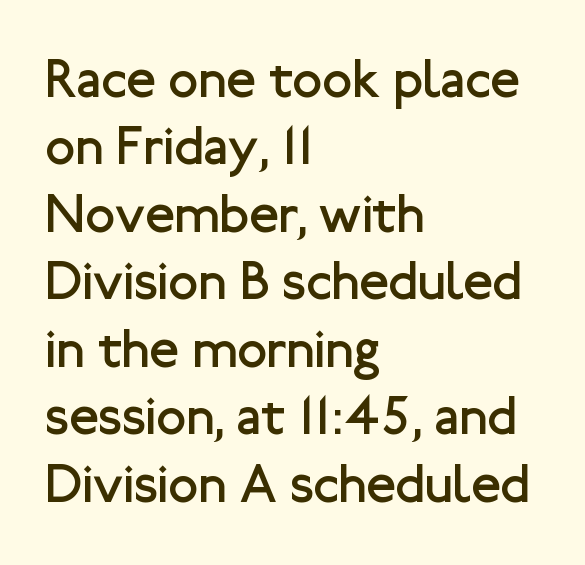
Q: Is the text bold? A: No.
Q: Is the text italic (slanted)? A: No, it is upright.
Q: Is the typeface a serif or a sans-serif typeface? A: Sans-serif.
Q: Is the text underlined? A: No.
Q: How is the paragraph aligned? A: Left-aligned.
Q: Is the spacing between letters normal or unusually wide? A: Normal.
Q: Is the spacing between lines tight, normal or loose? A: Normal.
Q: Width (condensed, normal, or wide)? A: Normal.
Q: Stroke contrast? A: Low.
Q: x-height? A: Medium.
Q: Monospaced? A: No.
